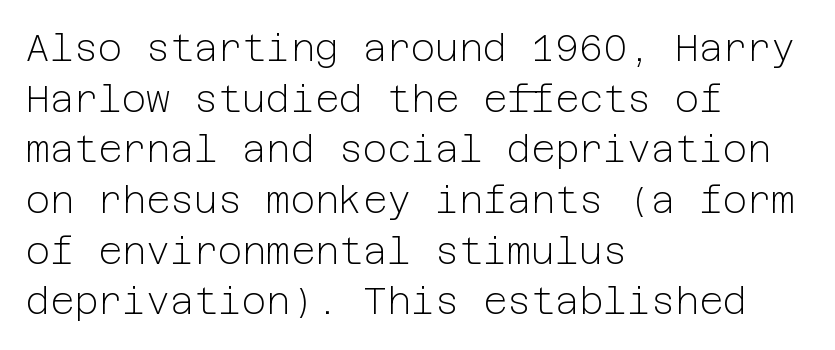
{"serif": "no", "italic": "no", "bold": "no", "weight": "light", "width": "normal", "stroke_contrast": "low", "x_height": "medium", "underline": "no", "align": "left", "line_spacing": "normal", "line_spacing_ratio": 1.37, "letter_spacing": "normal", "letter_spacing_em": 0.0, "glyph_px": 37}
